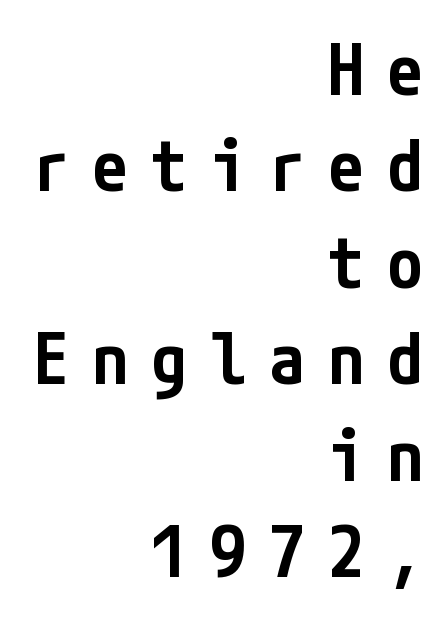
The compositor pushed each line to the right boundary. Vertical strokes here are truly vertical. Observe the wide spacing: letters keep a clear distance from each other. A bare baseline throughout the passage. The passage shown stacks its lines at a standard gap. You can tell from the bare stems that sans-serif type was used.
